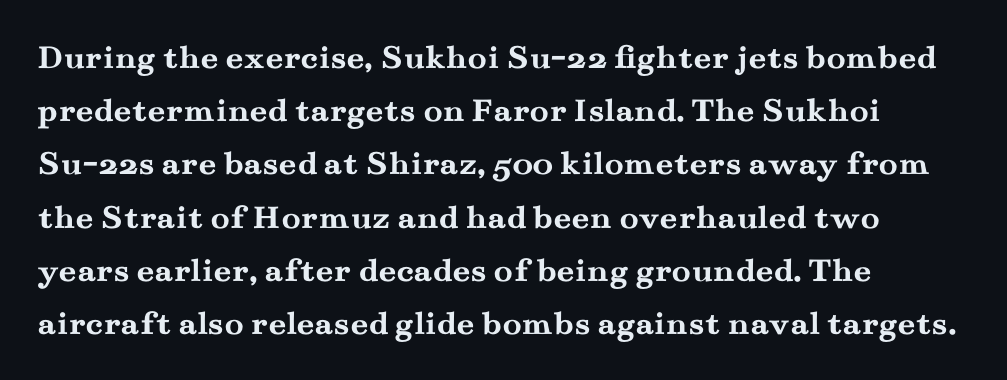
{"serif": "yes", "italic": "no", "bold": "yes", "weight": "semibold", "width": "wide", "stroke_contrast": "medium", "x_height": "small", "monospaced": "no", "underline": "no", "align": "left", "line_spacing": "normal", "line_spacing_ratio": 1.52, "letter_spacing": "normal", "letter_spacing_em": 0.0, "glyph_px": 35}
